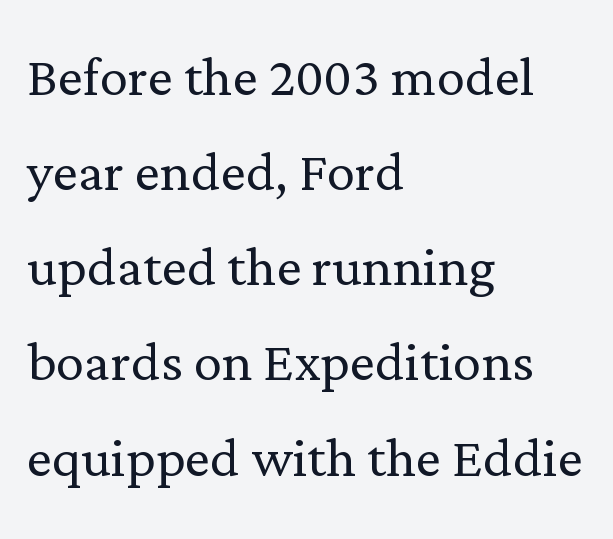
The image shows 71 px light serif type, upright; set left-aligned, normal line spacing (1.34x), normal letter spacing, not underlined; low stroke contrast and a medium x-height.
